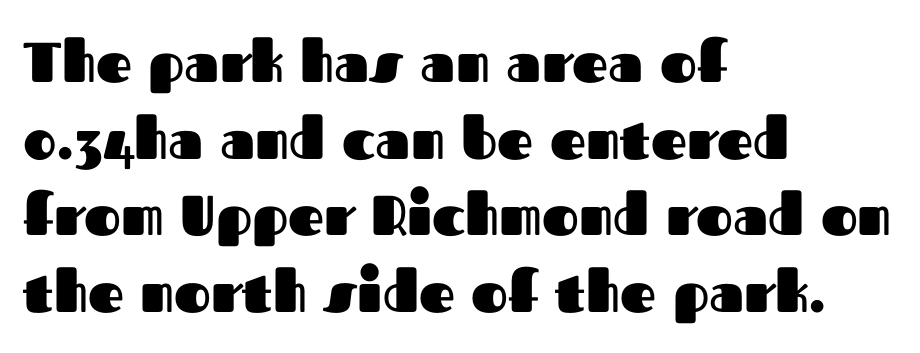
{"serif": "no", "italic": "no", "bold": "yes", "weight": "heavy", "width": "normal", "stroke_contrast": "medium", "x_height": "medium", "monospaced": "no", "underline": "no", "align": "left", "line_spacing": "normal", "line_spacing_ratio": 1.37, "letter_spacing": "normal", "letter_spacing_em": 0.0, "glyph_px": 56}
